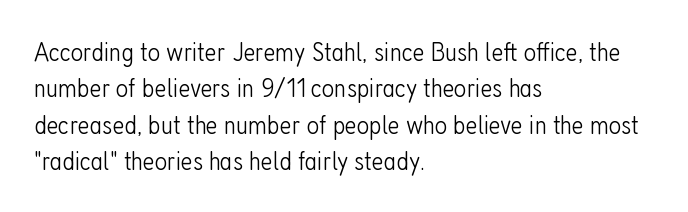
The image shows 27 px text type, upright; set left-aligned, normal line spacing (1.35x), normal letter spacing, not underlined.
